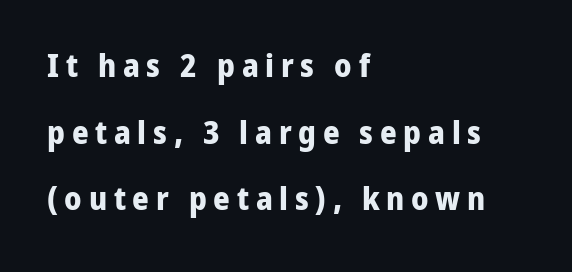
The image shows 32 px bold sans-serif type, upright; set left-aligned, loose line spacing (2.08x), unusually wide letter spacing (+0.21 em), not underlined; low stroke contrast and a medium x-height.
